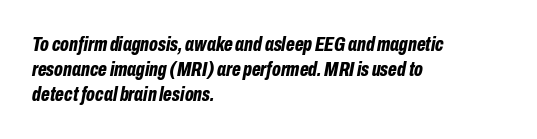
Q: Is the text bold? A: Yes.
Q: Is the text italic (slanted)? A: Yes, it leans right by about 10 degrees.
Q: Is the text underlined? A: No.
Q: How is the paragraph aligned? A: Left-aligned.
Q: Is the spacing between letters normal or unusually wide? A: Normal.
